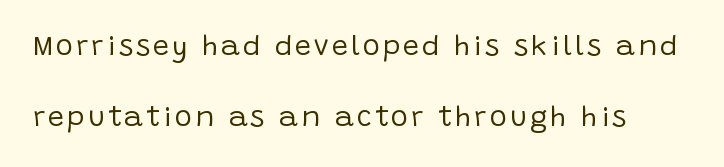
{"serif": "no", "italic": "no", "bold": "no", "weight": "regular", "width": "normal", "stroke_contrast": "low", "x_height": "large", "monospaced": "no", "underline": "no", "line_spacing": "loose", "line_spacing_ratio": 2.44, "glyph_px": 29}
